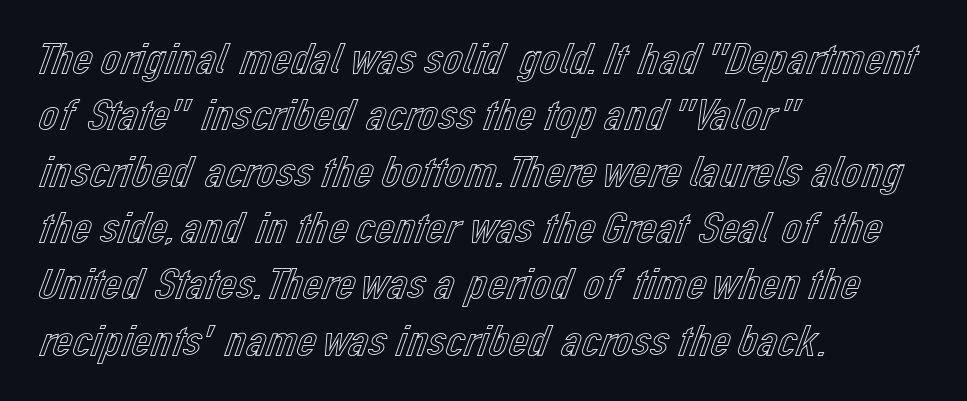
This sample uses plain, unmodified letter spacing. Clear beneath every line of the passage. Proportional: the letters do not fall into vertical columns. The compositor pushed each line to the left boundary. Regular leading.
